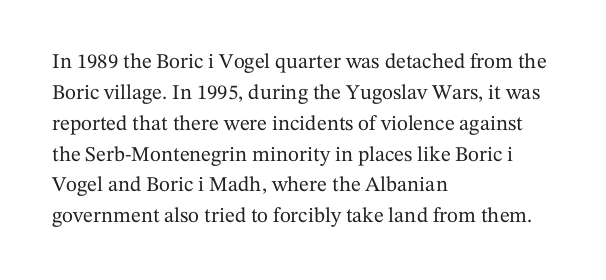
{"italic": "no", "underline": "no", "align": "left", "line_spacing": "normal", "line_spacing_ratio": 1.47, "letter_spacing": "normal", "letter_spacing_em": 0.0, "glyph_px": 21}
